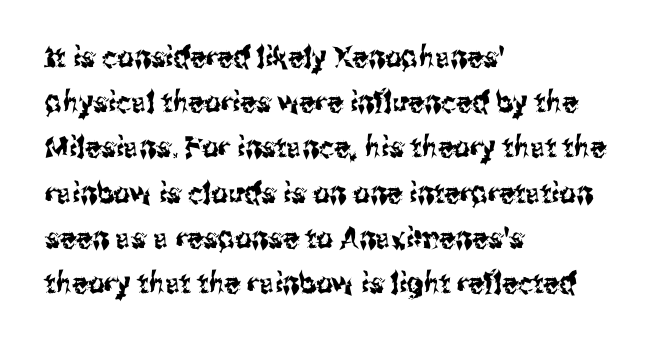
{"serif": "no", "italic": "no", "width": "condensed", "stroke_contrast": "medium", "x_height": "medium", "monospaced": "no", "underline": "no", "align": "left", "line_spacing": "normal", "line_spacing_ratio": 1.56, "letter_spacing": "normal", "letter_spacing_em": 0.0, "glyph_px": 29}
